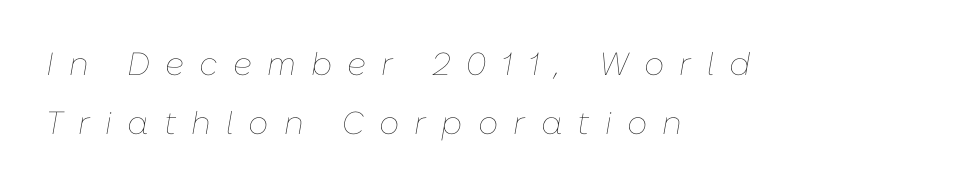
Leftover space on each line is placed entirely after the last word. Glyph-to-glyph distance is far greater than everyday printed text. The lettering tilts uniformly, giving the passage an italic look. The area under the type is left untouched. You could not count columns in this text — the font is proportionally spaced.
